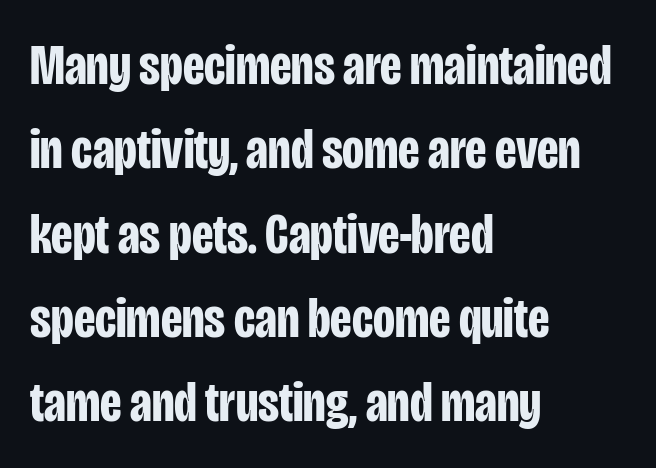
The letters sit at their default tracking, neither squeezed nor spread. This sample uses an upright cut, with every glyph sitting square on the baseline. If you drew a ruler down the left edge, every line would touch it. This is sans-serif lettering, the kind often seen on screens and signage. The gap between lines stays unmarked. Whoever set this chose a conventional vertical rhythm.
